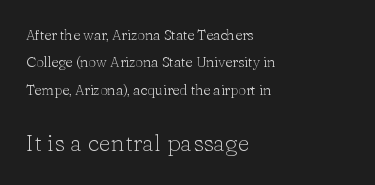
Q: Is the text bold? A: No.
Q: Is the text italic (slanted)? A: No, it is upright.
Q: Is the text underlined? A: No.
Q: How is the paragraph aligned? A: Left-aligned.
Q: Is the spacing between letters normal or unusually wide? A: Normal.
Q: Is the spacing between lines tight, normal or loose? A: Loose.
Q: Which block of text is set in a larger size, the first (top) or the second (bottom)? A: The second (bottom) one.
